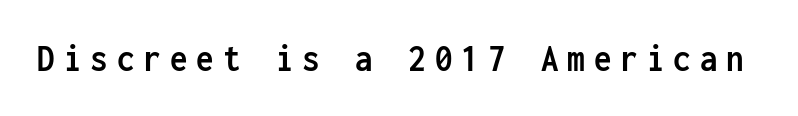
Q: Is the text bold? A: Yes.
Q: Is the text italic (slanted)? A: No, it is upright.
Q: Is the typeface a serif or a sans-serif typeface? A: Sans-serif.
Q: Is the text underlined? A: No.
Q: Is the spacing between letters normal or unusually wide? A: Unusually wide.
Q: Width (condensed, normal, or wide)? A: Condensed.
Q: Stroke contrast? A: Low.
Q: x-height? A: Medium.
Q: Monospaced? A: Yes.
